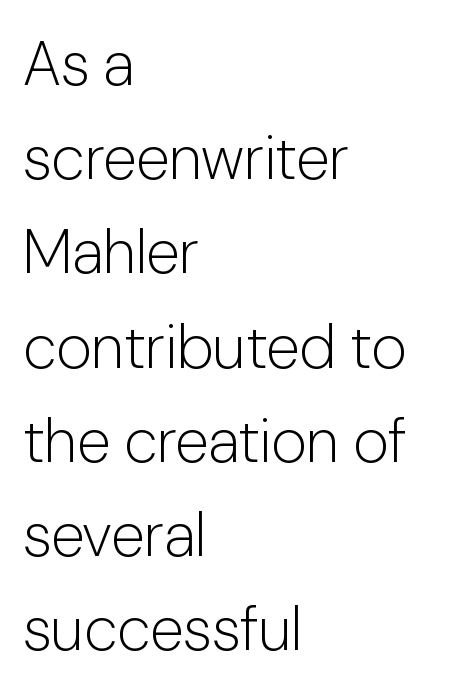
When letters stand straight like this, we call the style roman or upright. The rendering keeps characters at their native spacing. Students, observe: this is what conventionally led text looks like. The typeface chosen for these lines omits serifs. The letters advance in unequal steps, a hallmark of proportional type.
